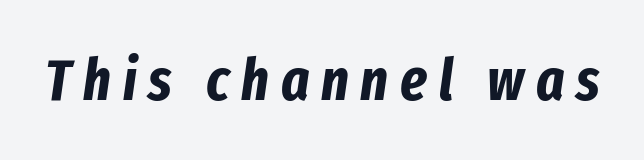
{"italic": "yes", "lean": "right", "slant_degrees": 8, "bold": "yes", "weight": "bold", "width": "condensed", "stroke_contrast": "low", "x_height": "medium", "monospaced": "no", "underline": "no", "letter_spacing": "wide", "letter_spacing_em": 0.2, "glyph_px": 59}
